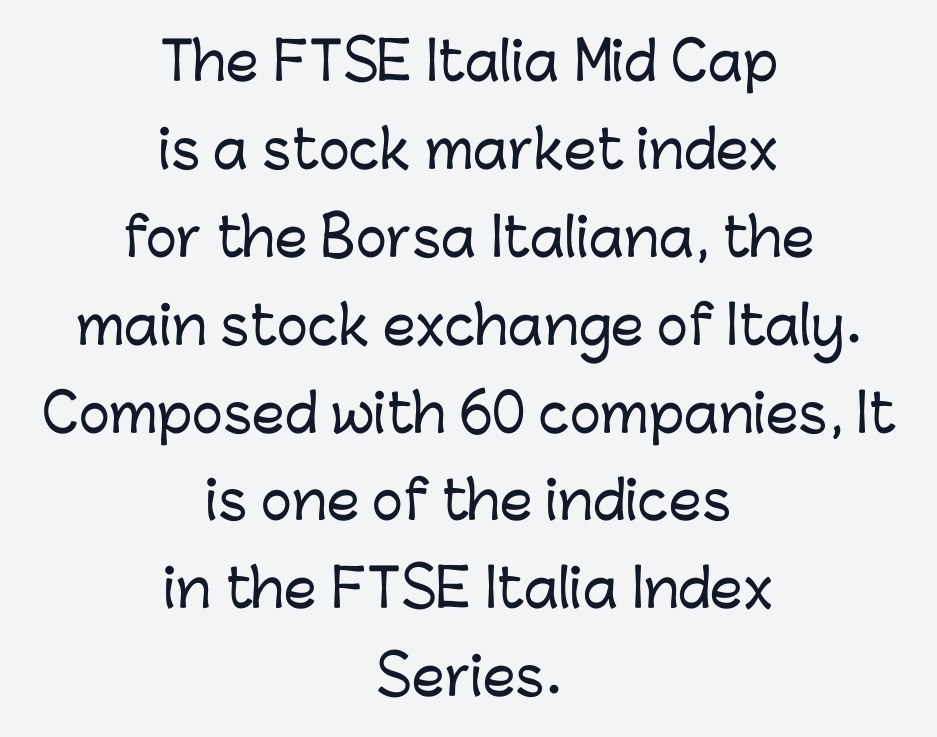
What's the leading like? Ordinary, nothing unusual. The face used here is proportionally spaced, like ordinary book or web type. Rule under the text: the space is simply empty. The characters display no serif detailing; their extremities are plain. Notice how the passage keeps no hard edge, just a central spine.
